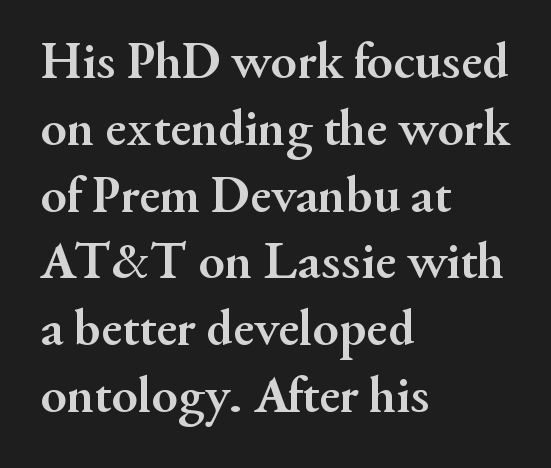
Q: Is the text bold? A: Yes.
Q: Is the text italic (slanted)? A: No, it is upright.
Q: Is the typeface a serif or a sans-serif typeface? A: Serif.
Q: Is the text underlined? A: No.
Q: How is the paragraph aligned? A: Left-aligned.
Q: Is the spacing between letters normal or unusually wide? A: Normal.
Q: Is the spacing between lines tight, normal or loose? A: Normal.
Q: Width (condensed, normal, or wide)? A: Normal.
Q: Stroke contrast? A: Medium.
Q: x-height? A: Small.
Q: Monospaced? A: No.
